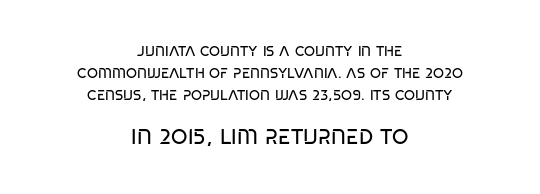
Compare the two chunks: the lower has the greater cap height. Characters follow at the spacing the type designer built in. The paragraph shown floats in the horizontal middle. The zone under the glyphs is completely vacant. The weight would be labelled regular, book, light, or lighter still. Upright lettering throughout.
